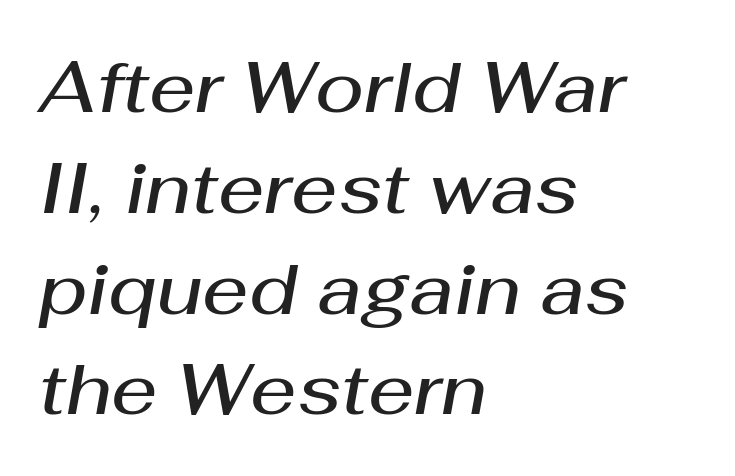
The image shows 72 px semibold type, italic (leaning right); set left-aligned, normal line spacing (1.4x), normal letter spacing, not underlined; medium stroke contrast and a medium x-height.
